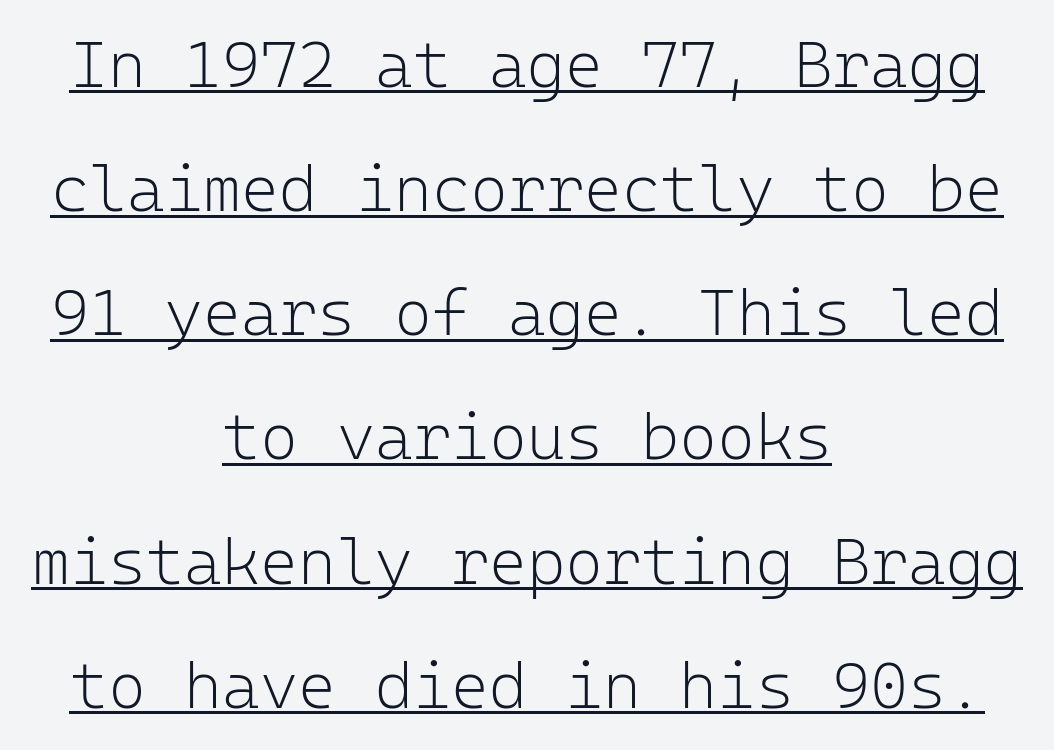
How are the letters spaced? Ordinarily, with no added tracking. Rows of type keep a wide berth in the vertical direction. Typeset on center — no edge is straight. Note the uniform advance width — an 'i' takes as much space as an 'm'.
